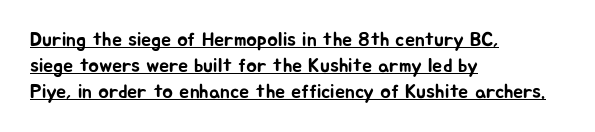
Q: Is the text italic (slanted)? A: No, it is upright.
Q: Is the text underlined? A: Yes.
Q: How is the paragraph aligned? A: Left-aligned.
Q: Is the spacing between letters normal or unusually wide? A: Normal.
Q: Is the spacing between lines tight, normal or loose? A: Normal.
